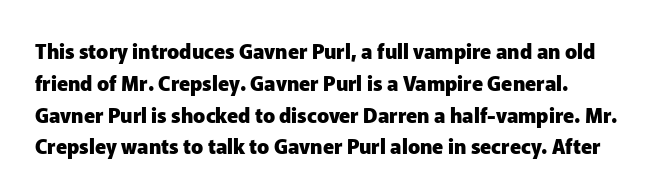
The image shows 20 px bold type, upright; set normal line spacing (1.59x), normal letter spacing, not underlined.
